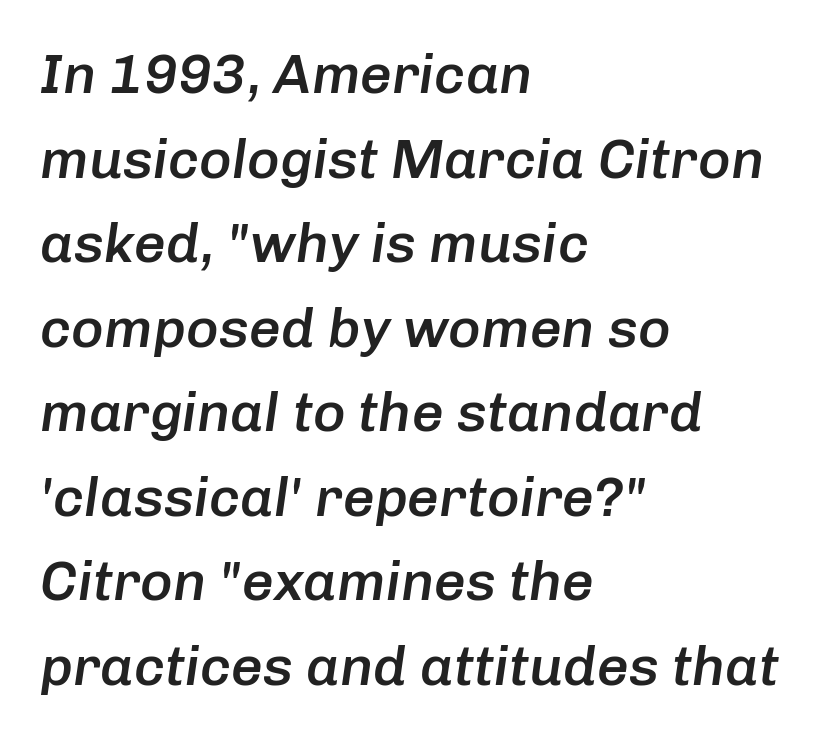
As a designer I'd log this as weight 600, semibold. This sample is left-justified, so line endings fall wherever the words run out. The face used here has a pronounced slope to its letters. Notice how descenders clear the ascenders below comfortably — that's standard leading. Note the varied advance widths — an 'i' is clearly narrower than an 'm'.
